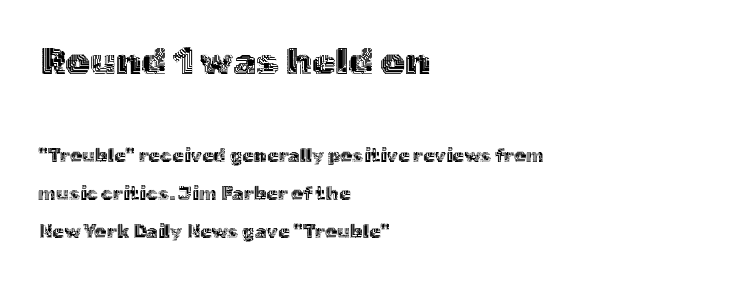
The image shows 38 px text type, upright; set left-aligned, loose line spacing (2.0x), normal letter spacing, not underlined; the first (top) block is 2.0x larger; a medium x-height.
